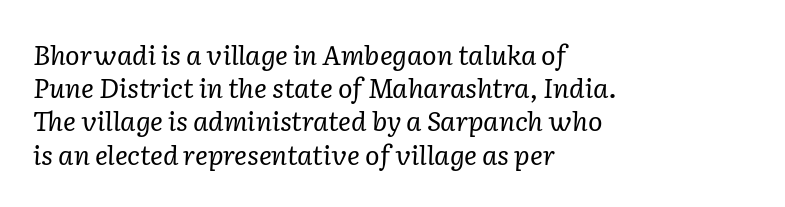
The image shows 27 px text type, italic (leaning right); set left-aligned, line spacing 1.23x, normal letter spacing, not underlined.
